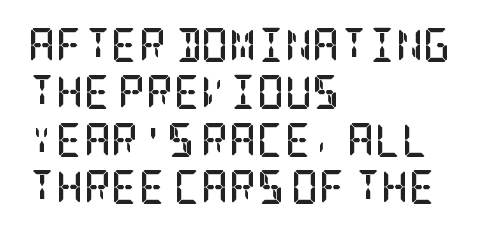
{"serif": "yes", "italic": "no", "bold": "yes", "weight": "semibold", "width": "condensed", "stroke_contrast": "low", "x_height": "large", "underline": "no", "align": "left", "line_spacing": "normal", "line_spacing_ratio": 1.39, "letter_spacing": "normal", "letter_spacing_em": 0.0, "glyph_px": 34}
